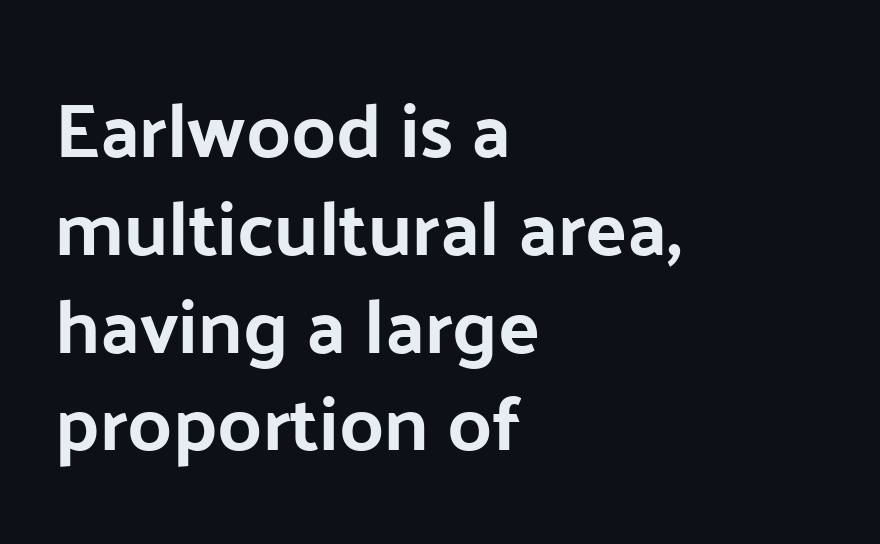
Q: Is the text bold? A: Yes.
Q: Is the text italic (slanted)? A: No, it is upright.
Q: Is the typeface a serif or a sans-serif typeface? A: Sans-serif.
Q: Is the text underlined? A: No.
Q: How is the paragraph aligned? A: Left-aligned.
Q: Is the spacing between letters normal or unusually wide? A: Normal.
Q: Is the spacing between lines tight, normal or loose? A: Normal.
Q: Width (condensed, normal, or wide)? A: Normal.
Q: Stroke contrast? A: Low.
Q: x-height? A: Medium.
Q: Monospaced? A: No.
